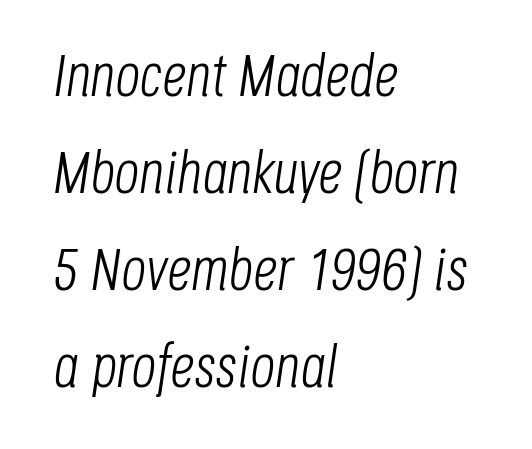
Nobody touched the tracking dial on this one. The passage shown is typed in a proportional face where columns would drift. The typesetting does not lean heavy: it is not bold. The words here are not underlined.
